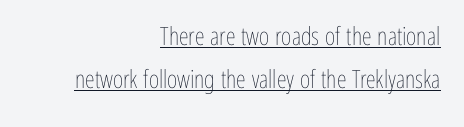
Q: Is the text bold? A: No.
Q: Is the text italic (slanted)? A: No, it is upright.
Q: Is the text underlined? A: Yes.
Q: How is the paragraph aligned? A: Right-aligned.
Q: Is the spacing between letters normal or unusually wide? A: Normal.
